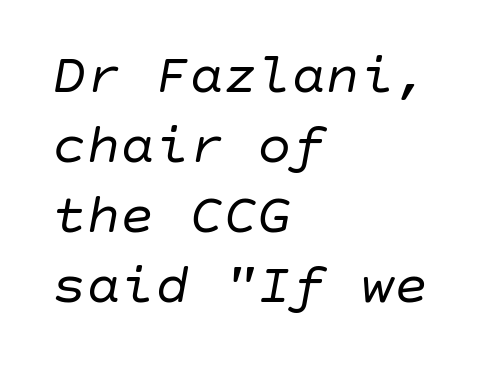
Q: Is the text bold? A: No.
Q: Is the text italic (slanted)? A: Yes, it leans right by about 10 degrees.
Q: Is the text underlined? A: No.
Q: How is the paragraph aligned? A: Left-aligned.
Q: Is the spacing between letters normal or unusually wide? A: Normal.
Q: Width (condensed, normal, or wide)? A: Normal.
Q: Stroke contrast? A: Low.
Q: x-height? A: Large.
